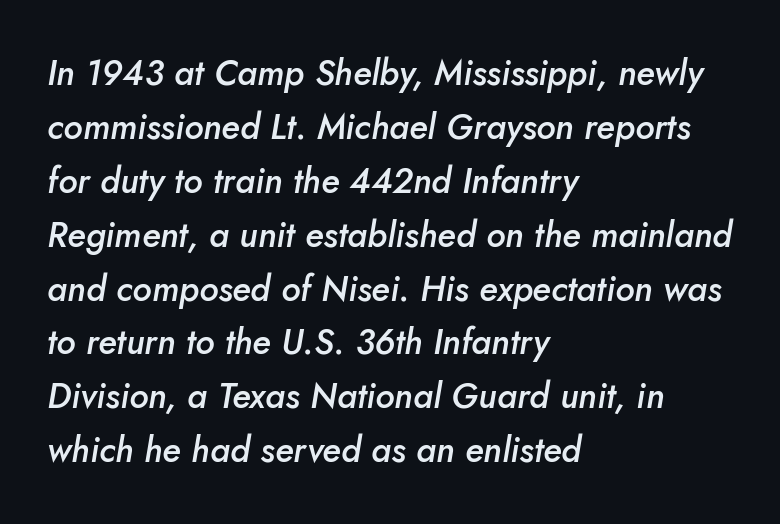
{"italic": "yes", "lean": "right", "slant_degrees": 5, "bold": "semi", "weight": "semibold", "width": "normal", "stroke_contrast": "low", "x_height": "small", "monospaced": "no", "underline": "no", "align": "left", "line_spacing": "normal", "line_spacing_ratio": 1.54, "letter_spacing": "normal", "letter_spacing_em": 0.0, "glyph_px": 35}
